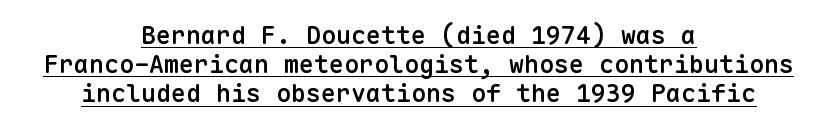
Letter spacing: default. The lettering stays uniformly vertical, giving the passage a roman look. The sample has been set in demibold, a notch under bold. The paragraph shown floats in the horizontal middle. Descenders here cross a horizontal rule under the line.
